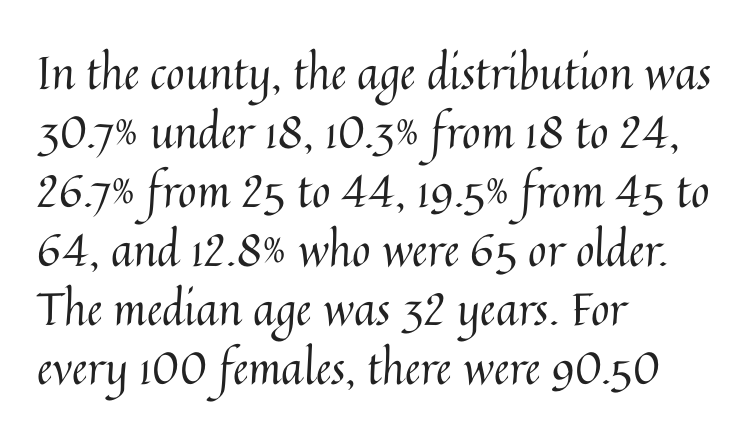
{"bold": "no", "weight": "regular", "width": "normal", "stroke_contrast": "medium", "x_height": "medium", "monospaced": "no", "underline": "no", "align": "left", "line_spacing": "normal", "line_spacing_ratio": 1.31, "letter_spacing": "normal", "letter_spacing_em": 0.0, "glyph_px": 45}
